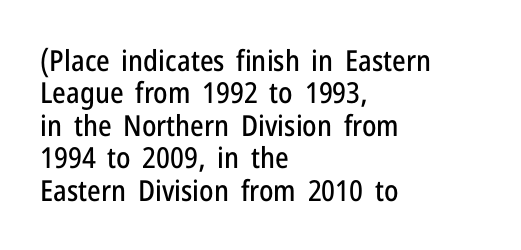
The image shows 29 px condensed sans-serif type, upright; set left-aligned, tight line spacing (1.12x), normal letter spacing, not underlined; low stroke contrast and a medium x-height.
